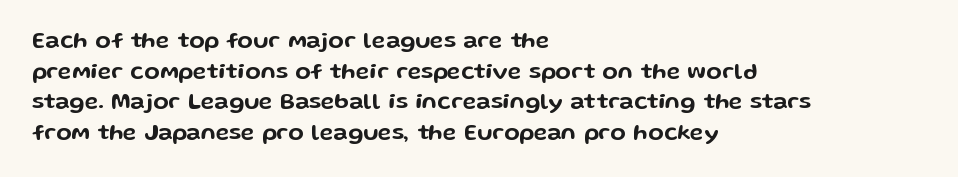
The image shows 23 px text type, upright; set left-aligned, normal line spacing (1.33x), normal letter spacing, not underlined.
